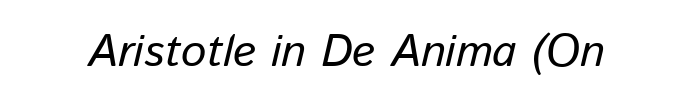
{"italic": "yes", "lean": "right", "slant_degrees": 13, "width": "normal", "stroke_contrast": "low", "x_height": "medium", "monospaced": "no", "underline": "no", "letter_spacing": "normal", "letter_spacing_em": 0.0, "glyph_px": 45}
